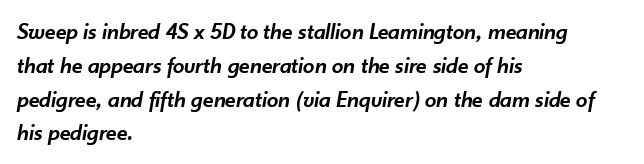
{"italic": "yes", "lean": "right", "slant_degrees": 10, "bold": "semi", "underline": "no", "align": "left", "line_spacing": "normal", "line_spacing_ratio": 1.47, "letter_spacing": "normal", "letter_spacing_em": 0.0, "glyph_px": 23}
